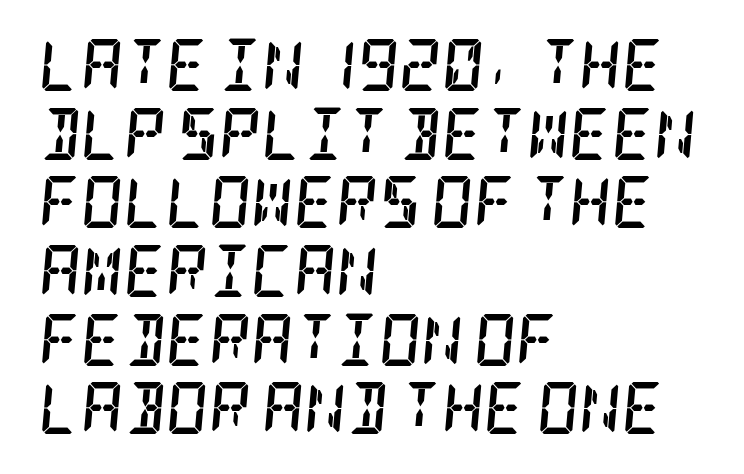
Where is the straight margin? On the left. Set as a true bold cut, around the 700 mark. Standard letterfit; no display-style spreading of the glyphs. The designer went with a serif here, giving each stem small feet. The words here are not underlined. Looking at the ascenders, they clearly lean.
